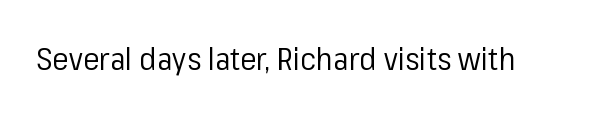
The image shows 31 px regular-weight sans-serif type, upright; set normal letter spacing, not underlined; low stroke contrast and a medium x-height.
